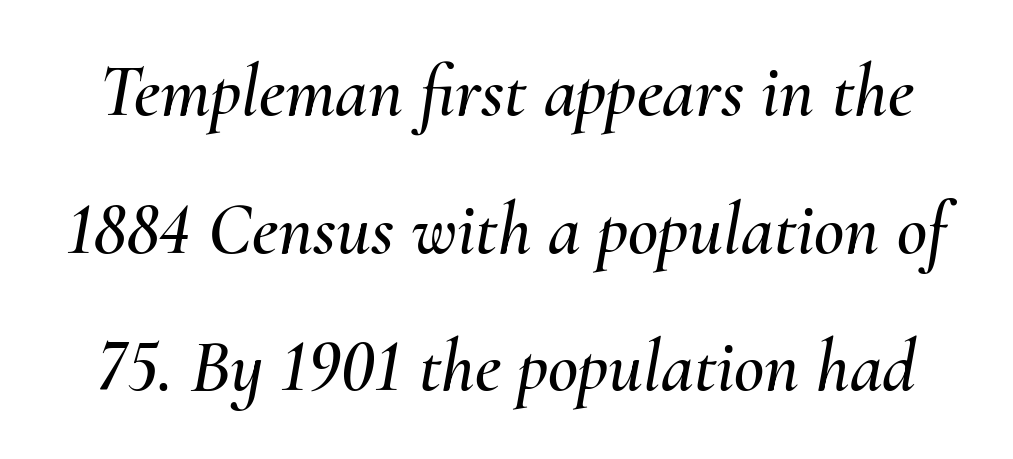
The specimen reads as italic at a glance. Character widths vary here, with narrow letters taking less room than wide ones. In terms of letterspacing, this is plain default setting. Underlining? Definitely not there.
